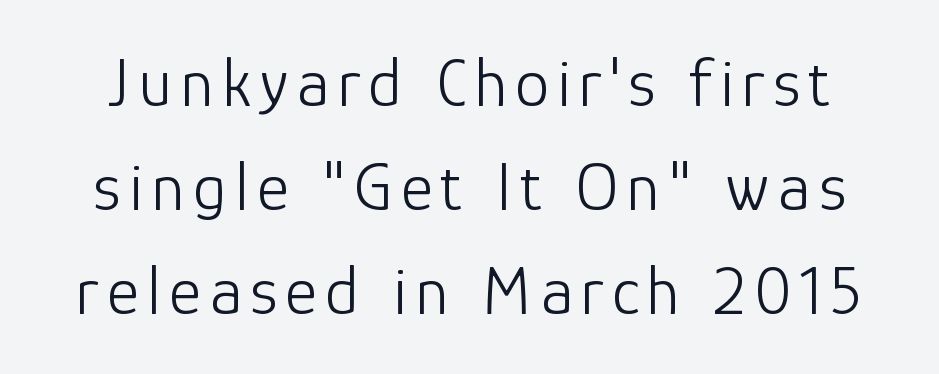
Q: Is the text bold? A: No.
Q: Is the text italic (slanted)? A: No, it is upright.
Q: Is the typeface a serif or a sans-serif typeface? A: Sans-serif.
Q: Is the text underlined? A: No.
Q: Is the spacing between lines tight, normal or loose? A: Normal.
Q: Width (condensed, normal, or wide)? A: Normal.
Q: Stroke contrast? A: Low.
Q: x-height? A: Medium.
Q: Monospaced? A: No.
